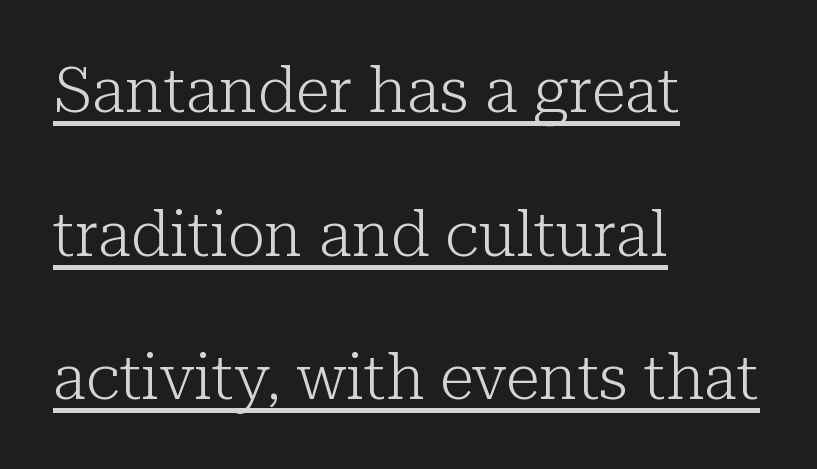
Loosely led — the rows are spread out. Is there an underline? Yes — a line sits under the letters. Tall strokes in this sample are plumb rather than angled. The font is comparable to plain body text, perhaps lighter. Classification — serif. The lines in this sample share a left origin and differ only in where they stop.
